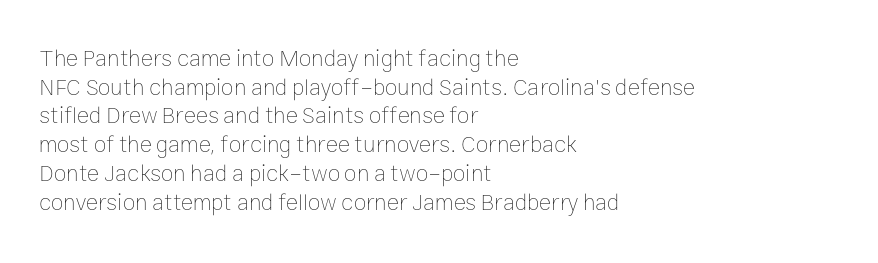
The image shows 23 px text type, upright; set left-aligned, normal line spacing (1.25x), normal letter spacing, not underlined.
